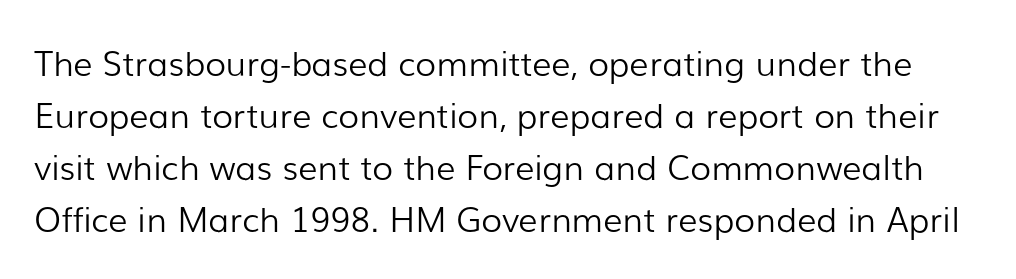
The image shows 34 px light sans-serif type, upright; set normal line spacing (1.53x), normal letter spacing, not underlined; low stroke contrast and a medium x-height.
